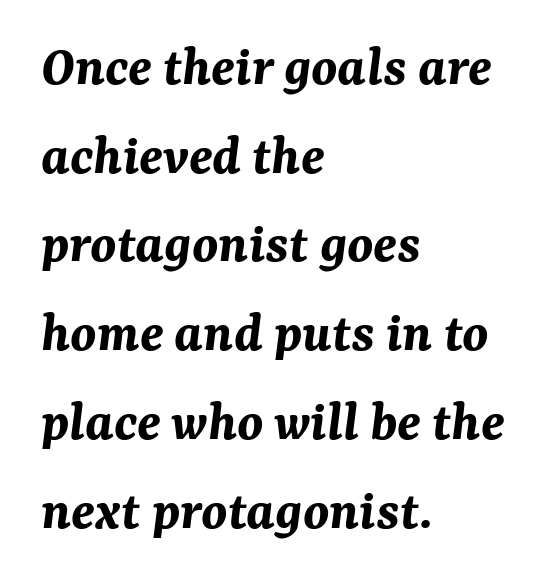
The image shows 58 px bold type, italic (leaning right); set left-aligned, normal line spacing (1.53x), normal letter spacing, not underlined; medium stroke contrast and a medium x-height.
